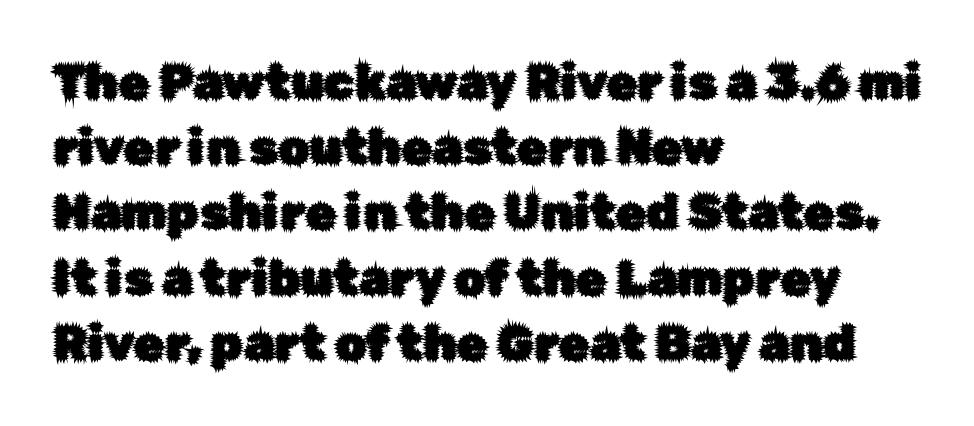
The image shows 49 px sans-serif type, upright; set left-aligned, normal line spacing (1.33x), normal letter spacing, not underlined; low stroke contrast and a medium x-height.
